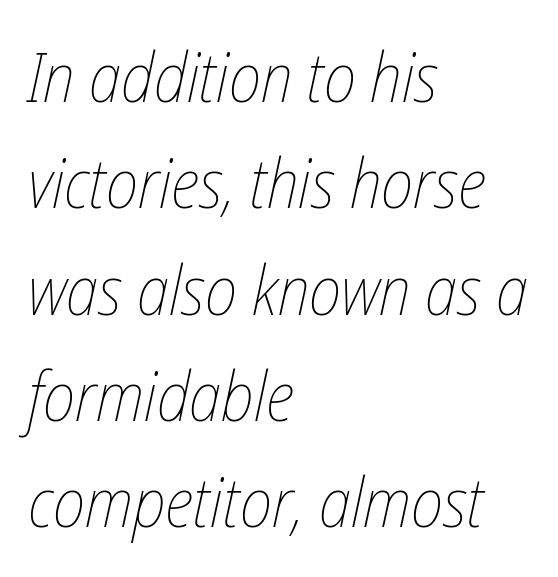
Is the block centered? No — it sits flush against the left margin. Vertical spacing — default. No extra tracking has been applied to these lines. The zone under the glyphs is completely vacant. Each letter keeps its own natural width here, so spacing adapts to shape.
